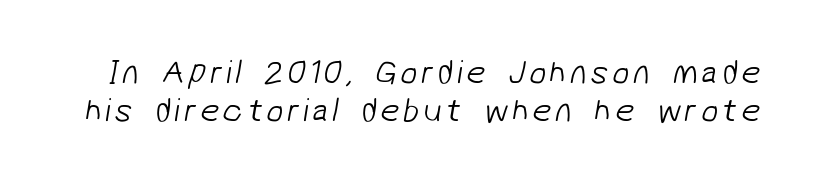
Reading down the column, the eye jumps only a short way to each next line. Caption: face not bold, strokes unweighted. The characters display no serif detailing; their extremities are plain. Decoration check: the copy has no underline.
